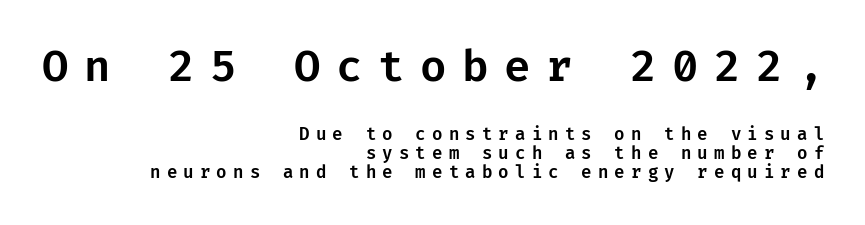
{"serif": "no", "italic": "no", "width": "normal", "stroke_contrast": "low", "x_height": "medium", "underline": "no", "align": "right", "line_spacing": "tight", "line_spacing_ratio": 1.12, "letter_spacing": "wide", "letter_spacing_em": 0.36, "larger_block": "first", "size_ratio": 2.53, "glyph_px": 43}
